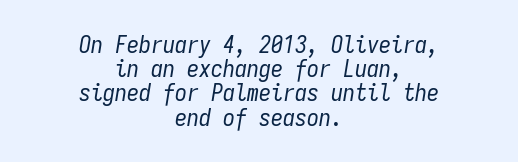
These glyphs show unthickened strokes, regular width or finer. Check the space under the baseline: it is left empty. These lines were composed using italics. Glyph-to-glyph distance matches everyday printed text. The leading is snug, giving the passage a crowded texture. The typesetter chose a symmetrical, centered arrangement here.
